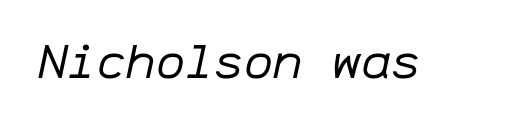
The image shows 49 px regular-weight type, italic (leaning right), monospaced; set normal letter spacing, not underlined; low stroke contrast and a medium x-height.
